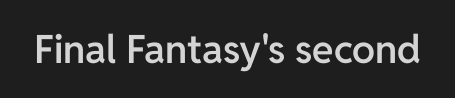
{"serif": "no", "italic": "no", "bold": "semi", "weight": "semibold", "width": "normal", "stroke_contrast": "low", "x_height": "medium", "monospaced": "no", "underline": "no", "letter_spacing": "normal", "letter_spacing_em": 0.0, "glyph_px": 39}
